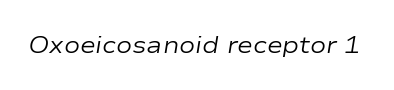
Q: Is the text bold? A: No.
Q: Is the text italic (slanted)? A: Yes, it leans right by about 9 degrees.
Q: Is the text underlined? A: No.
Q: Is the spacing between letters normal or unusually wide? A: Normal.
